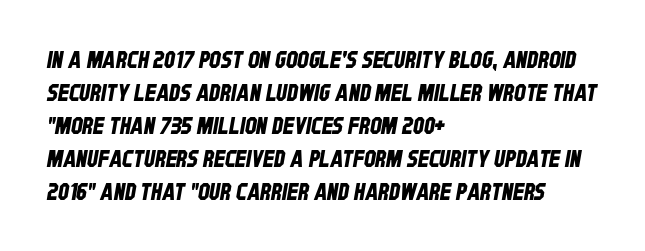
A clean baseline with only descenders dipping below it. This sample is left-justified, so line endings fall wherever the words run out. Leading matches the norm, producing a regular column. A typesetter would call this zero additional tracking.
